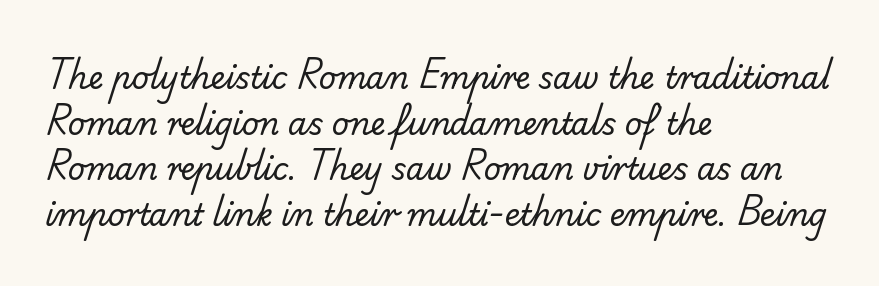
The image shows 30 px regular-weight sans-serif type; set left-aligned, normal line spacing (1.52x), normal letter spacing, not underlined; low stroke contrast and a small x-height.
